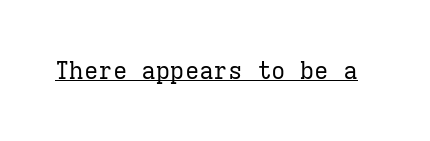
Q: Is the text bold? A: No.
Q: Is the text italic (slanted)? A: No, it is upright.
Q: Is the text underlined? A: Yes.
Q: Is the spacing between letters normal or unusually wide? A: Normal.
